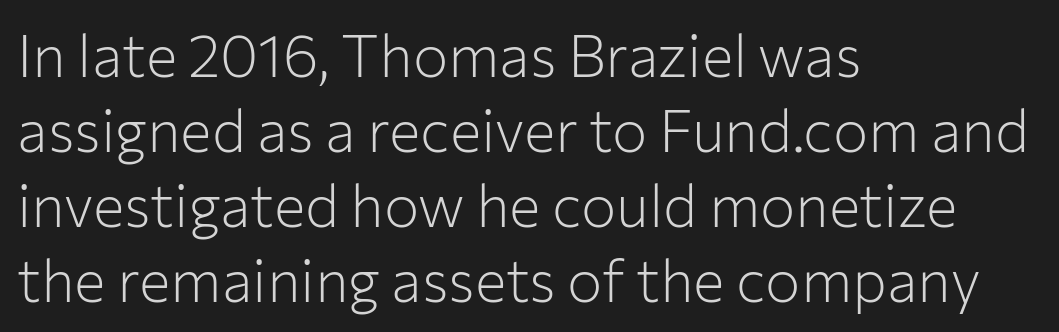
Q: Is the text bold? A: No.
Q: Is the text italic (slanted)? A: No, it is upright.
Q: Is the typeface a serif or a sans-serif typeface? A: Sans-serif.
Q: Is the text underlined? A: No.
Q: How is the paragraph aligned? A: Left-aligned.
Q: Is the spacing between letters normal or unusually wide? A: Normal.
Q: Is the spacing between lines tight, normal or loose? A: Normal.
Q: Width (condensed, normal, or wide)? A: Normal.
Q: Stroke contrast? A: Low.
Q: x-height? A: Medium.
Q: Monospaced? A: No.
